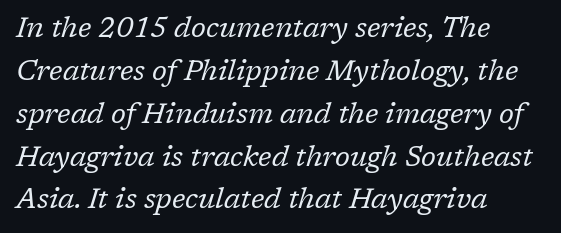
Does the type have serifs? Yes, each stem ends in a small foot. Plain, unruled lines of type. Which margin do the lines hug? The left one — the right edge is uneven. The line-height multiplier appears to be the usual default. Words appear dense and cohesive because spacing is normal. Stems and bowls with no extra thickness — not bold.
